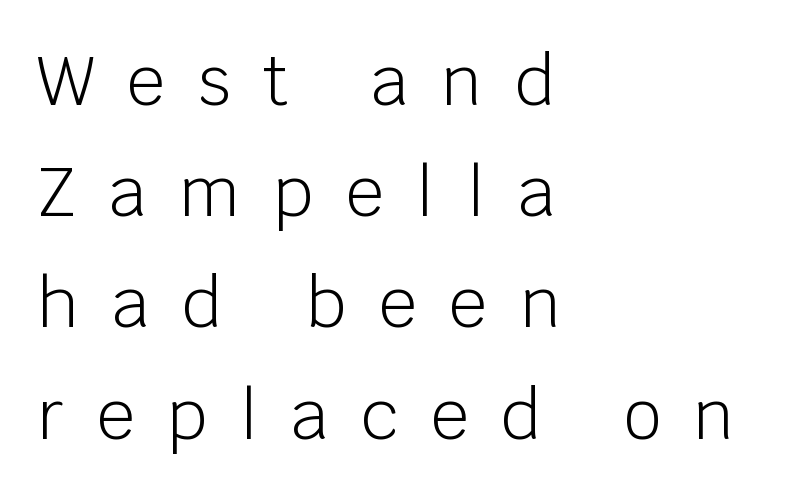
{"serif": "no", "italic": "no", "bold": "no", "weight": "light", "width": "normal", "stroke_contrast": "low", "x_height": "large", "monospaced": "no", "underline": "no", "align": "left", "line_spacing": "normal", "line_spacing_ratio": 1.66, "letter_spacing": "wide", "letter_spacing_em": 0.49, "glyph_px": 67}
